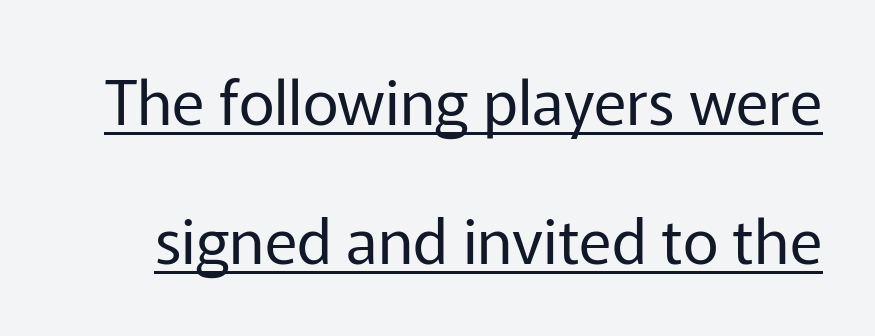
The vertical gap from one line to the next is large. The font family rendered here belongs to the sans-serif group. This rendering leaves character spacing at its baseline value. A rule runs beneath these lines of type. Think of a printed novel: that variable character pitch is what you see here. The lettering stays uniformly vertical, giving the passage a roman look.
